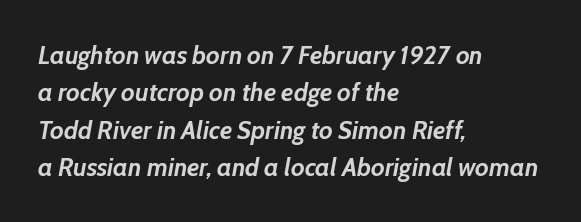
{"italic": "yes", "lean": "right", "slant_degrees": 10, "bold": "yes", "underline": "no", "align": "left", "line_spacing": "normal", "line_spacing_ratio": 1.44, "letter_spacing": "normal", "letter_spacing_em": 0.0, "glyph_px": 26}
